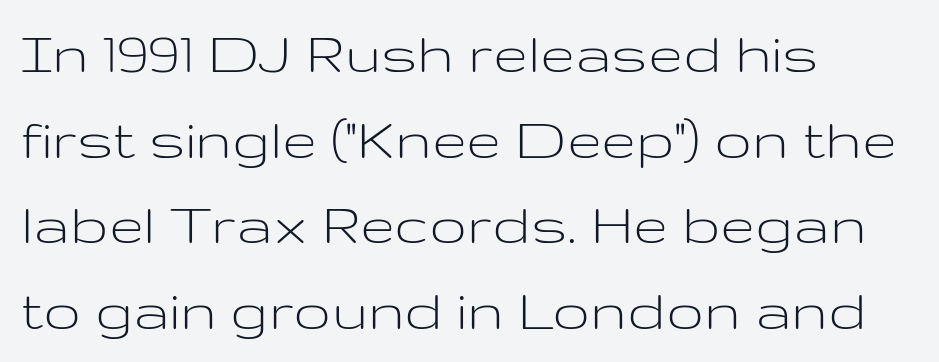
The image shows 63 px light, wide sans-serif type, upright; set left-aligned, normal line spacing (1.36x), normal letter spacing, not underlined; low stroke contrast and a medium x-height.
